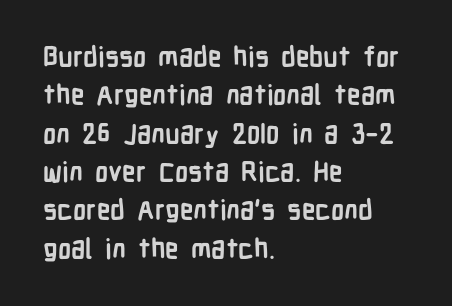
{"italic": "no", "bold": "yes", "underline": "no", "align": "left", "line_spacing": "normal", "line_spacing_ratio": 1.42, "letter_spacing": "normal", "letter_spacing_em": 0.0, "glyph_px": 27}
